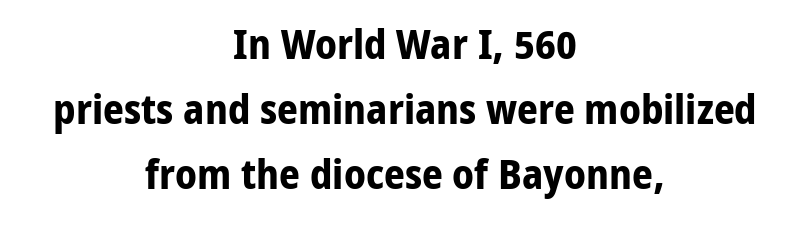
The image shows 41 px bold sans-serif type, upright; set centered, normal line spacing (1.58x), normal letter spacing, not underlined; low stroke contrast and a medium x-height.
